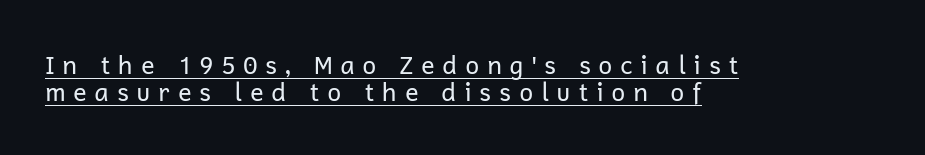
{"italic": "no", "bold": "no", "underline": "yes", "align": "left", "line_spacing": "tight", "line_spacing_ratio": 1.07, "letter_spacing": "wide", "letter_spacing_em": 0.29, "glyph_px": 25}
